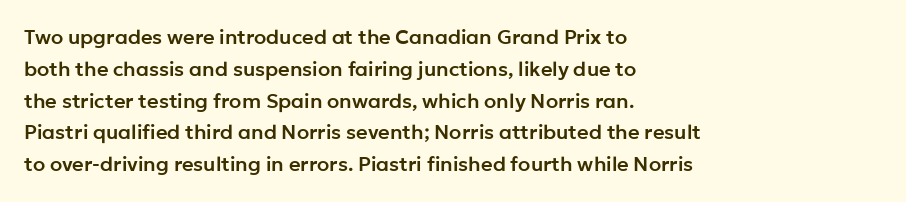
The letterforms sit shoulder to shoulder at normal distance. Ordinary non-slanted type is in use. All the whitespace from short lines collects on the right. The space between consecutive lines is moderate. The area under the type is left untouched.
